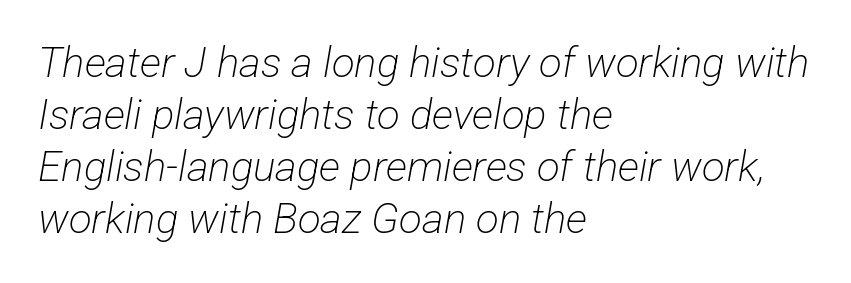
The image shows 42 px light, condensed sans-serif type; set left-aligned, line spacing 1.24x, normal letter spacing, not underlined; low stroke contrast and a medium x-height.
